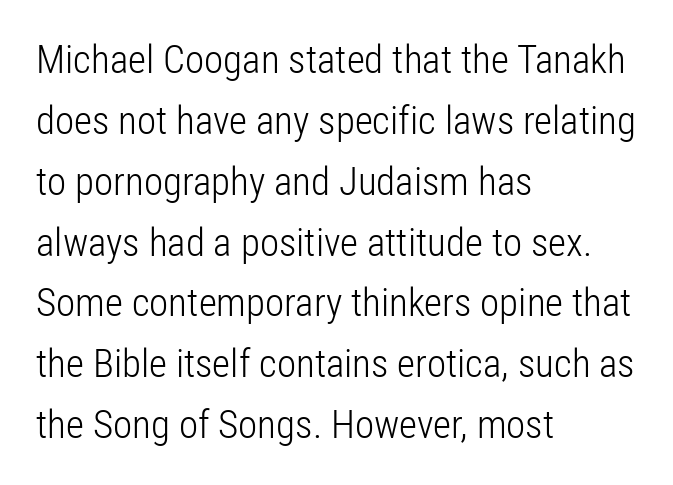
Short note: letters normally spaced. Grotesque or geometric, the face here clearly has no serifs. These lines were composed using upright roman letters. A bare baseline throughout the passage. Heft: none added — not bold. These lines are rendered in a variable-pitch font.
